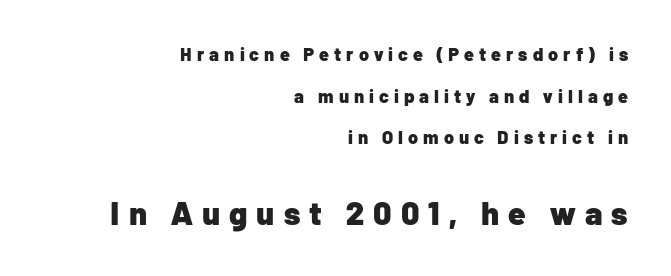
The image shows 32 px heavy sans-serif type, upright; set right-aligned, loose line spacing (2.31x), unusually wide letter spacing (+0.28 em), not underlined; the second (bottom) block is 1.78x larger; low stroke contrast and a medium x-height.
